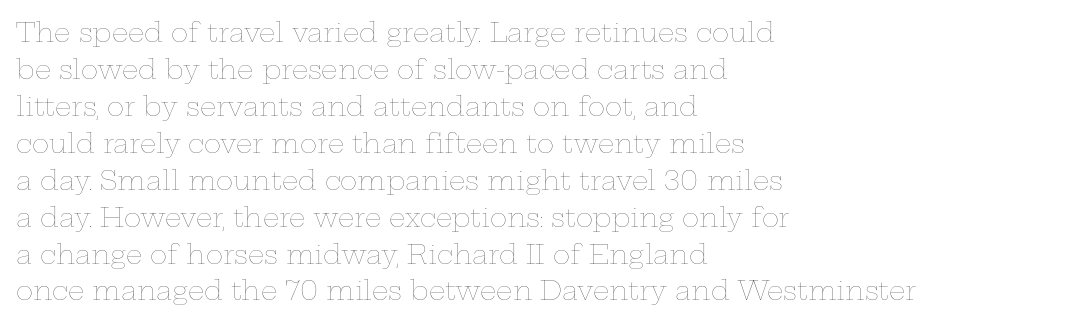
The image shows 26 px text type, upright; set left-aligned, normal line spacing (1.42x), normal letter spacing, not underlined.
